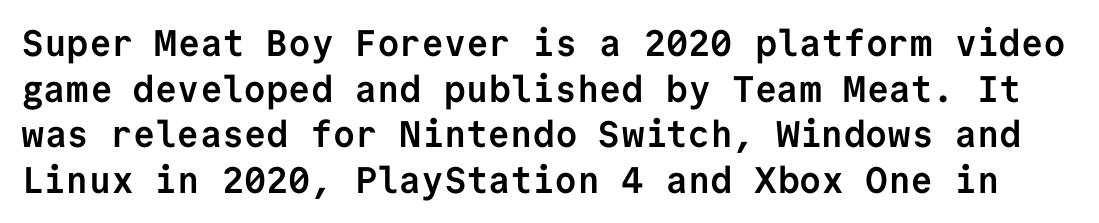
{"serif": "no", "italic": "no", "bold": "yes", "weight": "semibold", "width": "normal", "stroke_contrast": "low", "x_height": "medium", "monospaced": "yes", "underline": "no", "line_spacing_ratio": 1.23, "letter_spacing": "normal", "letter_spacing_em": 0.0, "glyph_px": 37}
